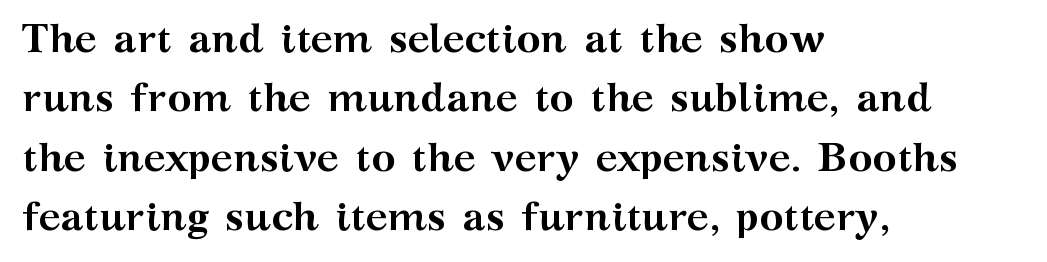
{"serif": "yes", "italic": "no", "bold": "yes", "weight": "semibold", "width": "wide", "stroke_contrast": "medium", "x_height": "medium", "monospaced": "no", "underline": "no", "align": "left", "line_spacing": "normal", "line_spacing_ratio": 1.45, "letter_spacing": "normal", "letter_spacing_em": 0.0, "glyph_px": 41}
